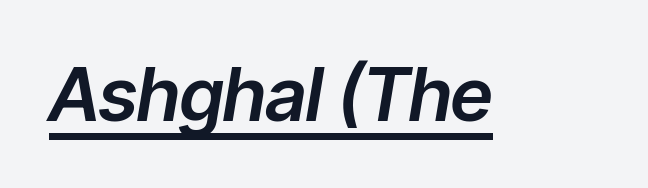
{"italic": "yes", "lean": "right", "slant_degrees": 9, "width": "normal", "stroke_contrast": "low", "x_height": "medium", "monospaced": "no", "underline": "yes", "letter_spacing": "normal", "letter_spacing_em": 0.0, "glyph_px": 74}
